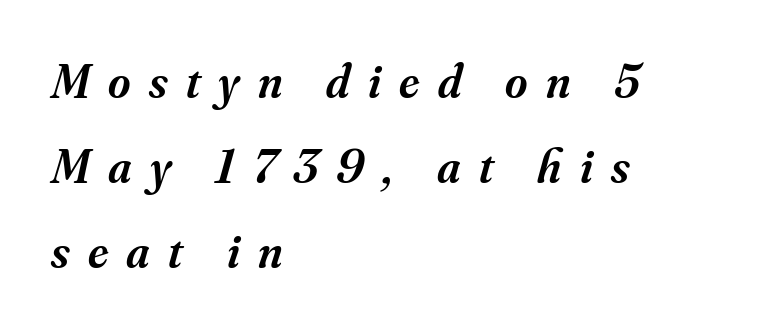
Tracking value appears strongly positive — letters spread wide. The typeface chosen for these lines features serifs. Do the characters align in a grid? No, the font is proportional. Posture: slanted.
